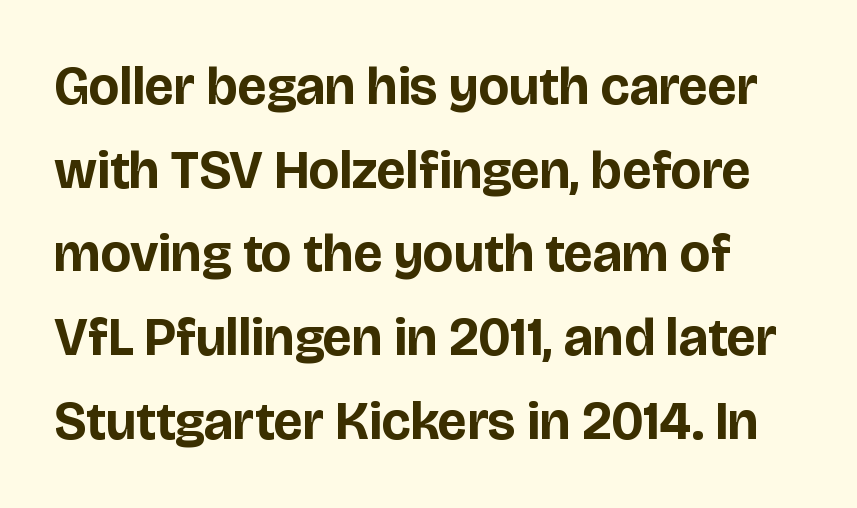
Horizontal bands of white between lines are of average thickness. The designer went with a sans here, leaving each stem footless. Look at the tracking — it's just the regular setting, nothing added. Descenders hang freely into open space.
